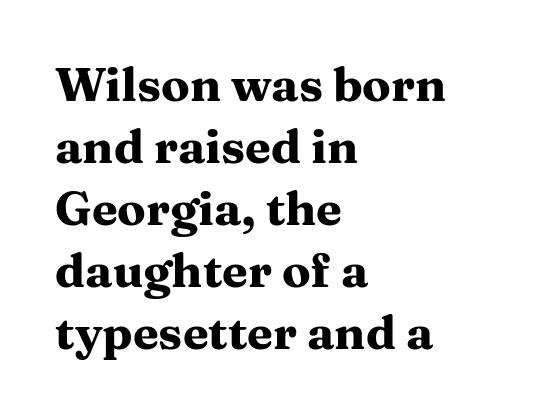
The image shows 47 px heavy, wide serif type, upright; set left-aligned, normal line spacing (1.32x), normal letter spacing, not underlined; medium stroke contrast and a medium x-height.
